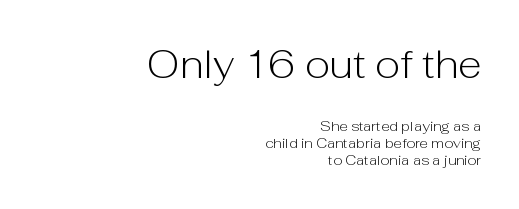
{"serif": "no", "italic": "no", "bold": "no", "weight": "light", "width": "normal", "stroke_contrast": "low", "x_height": "medium", "monospaced": "no", "underline": "no", "align": "right", "line_spacing_ratio": 1.21, "letter_spacing": "normal", "letter_spacing_em": 0.0, "larger_block": "first", "size_ratio": 2.79, "glyph_px": 39}
